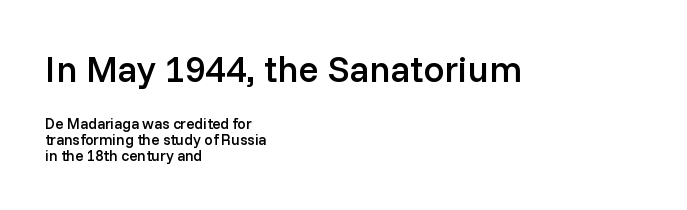
This is the regular roman posture of the typeface. The rendering anchors every line to the left-hand side. Reading top to bottom, the characters get smaller at the block break. The letters advance in unequal steps, a hallmark of proportional type. Every letter is mildly thick-stroked: semibold rather than bold. How are the letters spaced? Ordinarily, with no added tracking.
